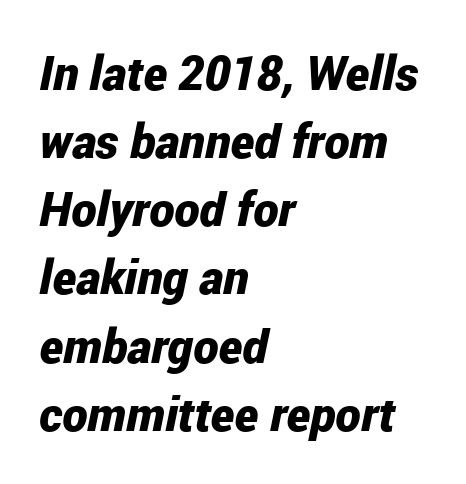
{"italic": "yes", "lean": "right", "slant_degrees": 12, "bold": "yes", "weight": "bold", "width": "condensed", "stroke_contrast": "low", "x_height": "medium", "monospaced": "no", "underline": "no", "align": "left", "line_spacing": "normal", "line_spacing_ratio": 1.42, "letter_spacing": "normal", "letter_spacing_em": 0.0, "glyph_px": 48}
